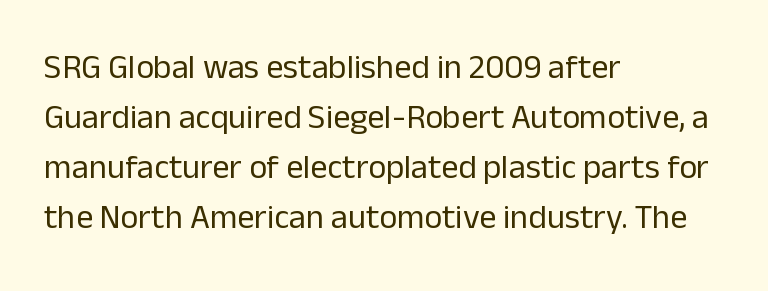
Nope, no serifs anywhere on these letters. Leading: standard. The string is rendered with underlining switched off. Here the designer chose a conventional face with non-uniform glyph widths. No extra ink here — the face is not bold. The letters sit at their default tracking, neither squeezed nor spread.
